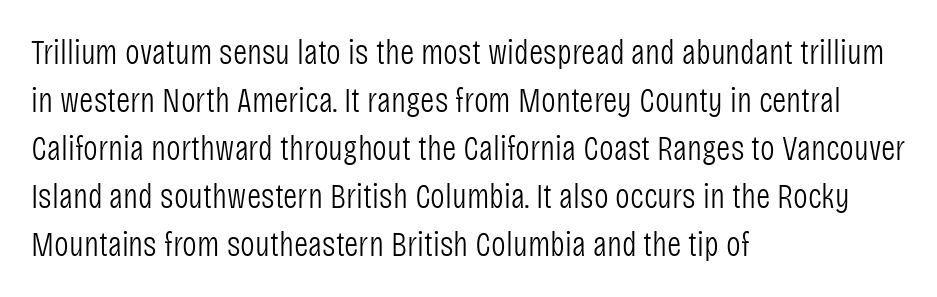
The image shows 35 px light, condensed sans-serif type, upright; set left-aligned, normal line spacing (1.37x), normal letter spacing, not underlined; low stroke contrast and a large x-height.
